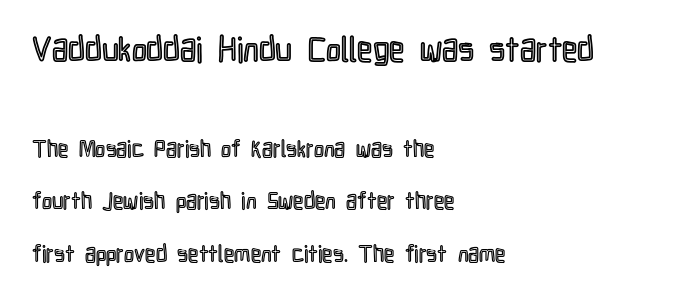
{"italic": "no", "width": "condensed", "x_height": "medium", "monospaced": "no", "underline": "no", "align": "left", "line_spacing": "loose", "line_spacing_ratio": 2.28, "letter_spacing": "normal", "letter_spacing_em": 0.0, "larger_block": "first", "size_ratio": 1.48, "glyph_px": 34}
